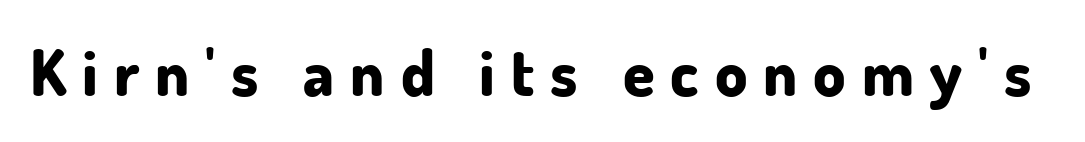
Q: Is the text bold? A: Yes.
Q: Is the text italic (slanted)? A: No, it is upright.
Q: Is the typeface a serif or a sans-serif typeface? A: Sans-serif.
Q: Is the text underlined? A: No.
Q: Is the spacing between letters normal or unusually wide? A: Unusually wide.
Q: Width (condensed, normal, or wide)? A: Normal.
Q: Stroke contrast? A: Low.
Q: x-height? A: Small.
Q: Monospaced? A: No.
